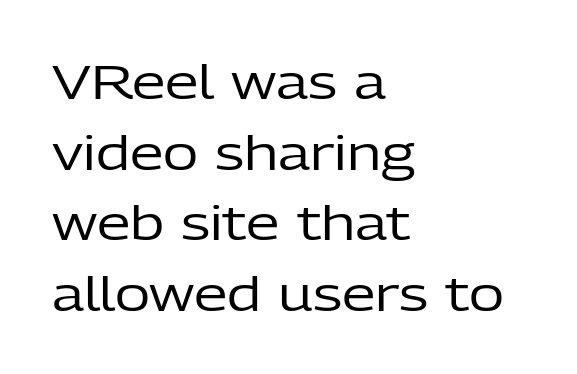
The rendering uses natural spacing where letterforms have individual widths. Each letter's strokes conclude bluntly, with no projecting serifs. Style check: upright. Honestly, the row spacing looks completely unremarkable.
